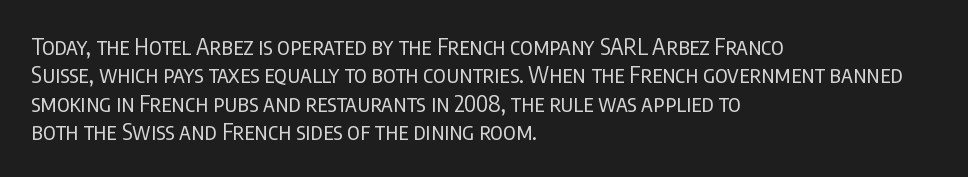
{"italic": "no", "bold": "no", "underline": "no", "align": "left", "line_spacing_ratio": 1.23, "letter_spacing": "normal", "letter_spacing_em": 0.0, "glyph_px": 23}
